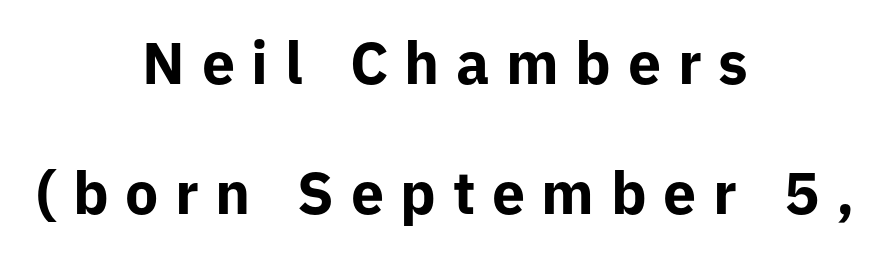
Q: Is the text bold? A: Yes.
Q: Is the text italic (slanted)? A: No, it is upright.
Q: Is the typeface a serif or a sans-serif typeface? A: Sans-serif.
Q: Is the text underlined? A: No.
Q: How is the paragraph aligned? A: Centered.
Q: Is the spacing between letters normal or unusually wide? A: Unusually wide.
Q: Is the spacing between lines tight, normal or loose? A: Loose.
Q: Width (condensed, normal, or wide)? A: Normal.
Q: Stroke contrast? A: Low.
Q: x-height? A: Medium.
Q: Monospaced? A: No.
